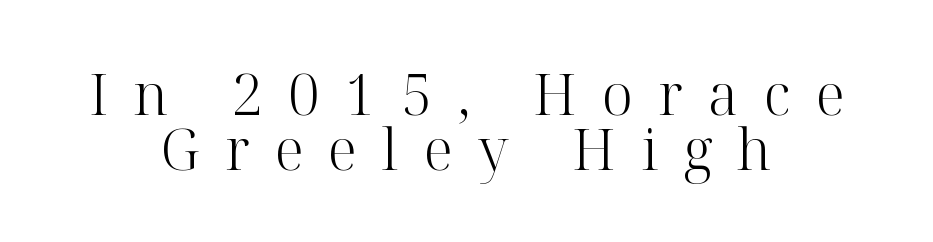
Someone cranked the tracking dial way up on this one. Very little white space separates one row of letters from the next. Notice how the passage keeps no hard edge, just a central spine. Little horizontal feet cap the strokes, marking this as serif type. Underlining? Definitely not there. Is this a heavy cut? Hardly; it is regular or lighter.
